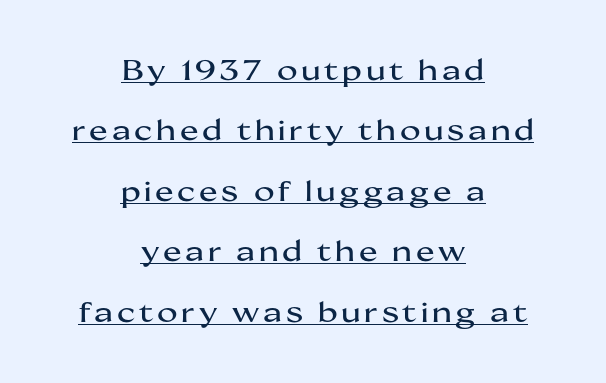
The image shows 28 px wide type, upright; set centered, loose line spacing (2.16x), underlined; medium stroke contrast and a medium x-height.
